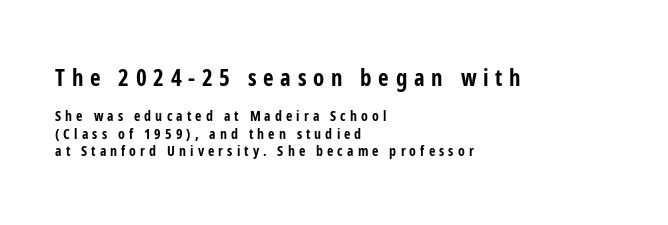
Chunky letters — that's bold for sure. Compare the two chunks: the upper has the greater cap height. The passage shown stacks its lines at a standard gap. The horizontal fit of the characters is loose and conspicuously gappy. In terms of posture, this sample is upright. The string is rendered with underlining switched off.
